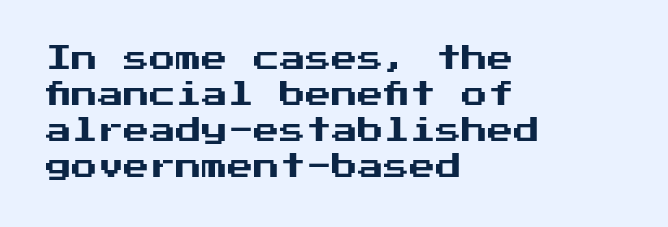
Q: Is the text italic (slanted)? A: No, it is upright.
Q: Is the text underlined? A: No.
Q: How is the paragraph aligned? A: Left-aligned.
Q: Is the spacing between letters normal or unusually wide? A: Normal.
Q: Is the spacing between lines tight, normal or loose? A: Normal.
